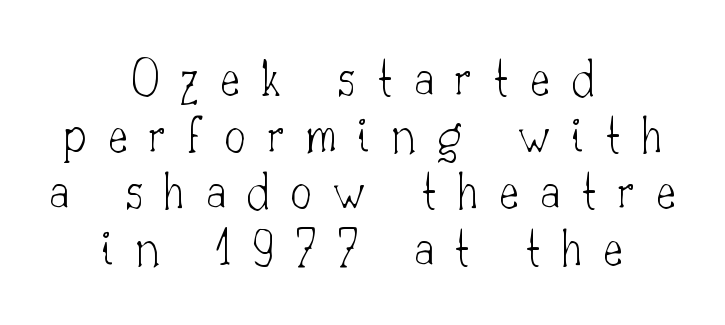
Each letter keeps its own natural width here, so spacing adapts to shape. The foot of each line stays bare and open. Both edges are ragged and mirror each other, which tells us the setting is centered. The passage shown is not bold in any degree. You could only call the tracking loose — the letters float apart. In terms of leading, this rendering errs on the cramped side.
